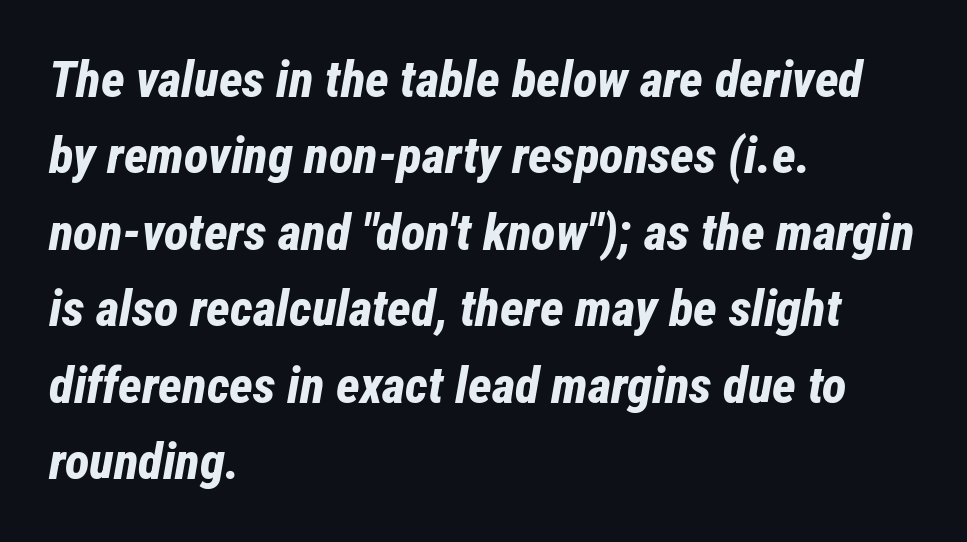
Q: Is the text bold? A: Yes.
Q: Is the text italic (slanted)? A: Yes, it leans right by about 12 degrees.
Q: Is the text underlined? A: No.
Q: How is the paragraph aligned? A: Left-aligned.
Q: Is the spacing between letters normal or unusually wide? A: Normal.
Q: Is the spacing between lines tight, normal or loose? A: Normal.
Q: Width (condensed, normal, or wide)? A: Condensed.
Q: Stroke contrast? A: Low.
Q: x-height? A: Medium.
Q: Monospaced? A: No.
